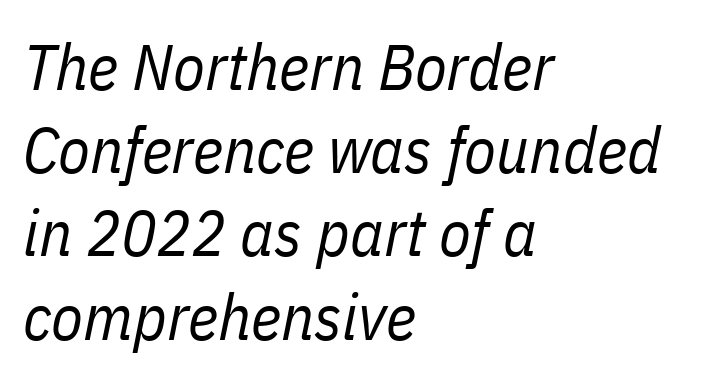
The font's italic variant was chosen for this text. Nothing unusual about the tracking: characters are spaced as the font intends. Nobody drew a line under any word here. Summary of weight: not heavy and not bold. Vertical spacing — default. Think of a printed novel: that variable character pitch is what you see here.
